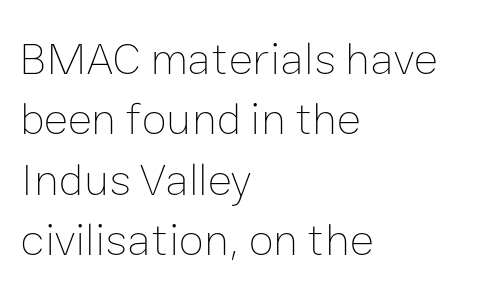
Q: Is the text bold? A: No.
Q: Is the text italic (slanted)? A: No, it is upright.
Q: Is the text underlined? A: No.
Q: How is the paragraph aligned? A: Left-aligned.
Q: Is the spacing between letters normal or unusually wide? A: Normal.
Q: Is the spacing between lines tight, normal or loose? A: Normal.
Q: Width (condensed, normal, or wide)? A: Normal.
Q: Stroke contrast? A: Low.
Q: x-height? A: Medium.
Q: Monospaced? A: No.
